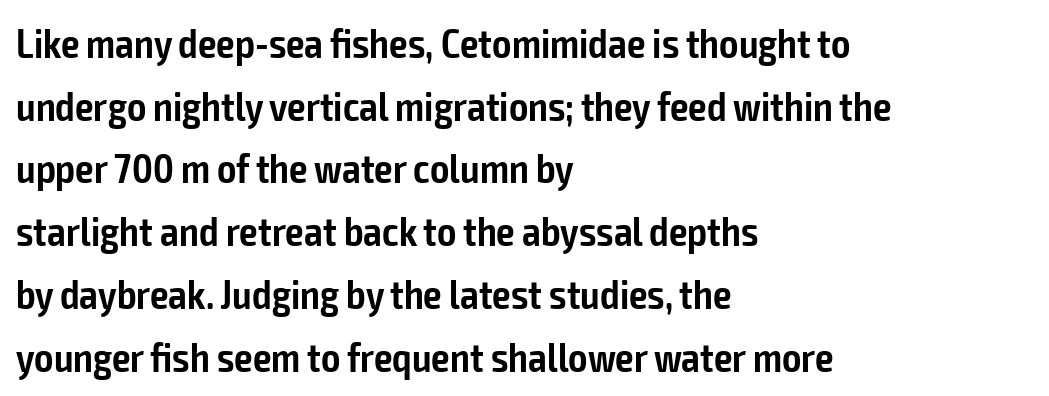
The image shows 41 px semibold, condensed sans-serif type, upright; set left-aligned, normal line spacing (1.53x), normal letter spacing, not underlined; low stroke contrast and a medium x-height.
